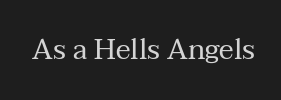
{"serif": "yes", "italic": "no", "bold": "no", "weight": "regular", "width": "normal", "stroke_contrast": "medium", "x_height": "medium", "monospaced": "no", "underline": "no", "letter_spacing": "normal", "letter_spacing_em": 0.0, "glyph_px": 28}
